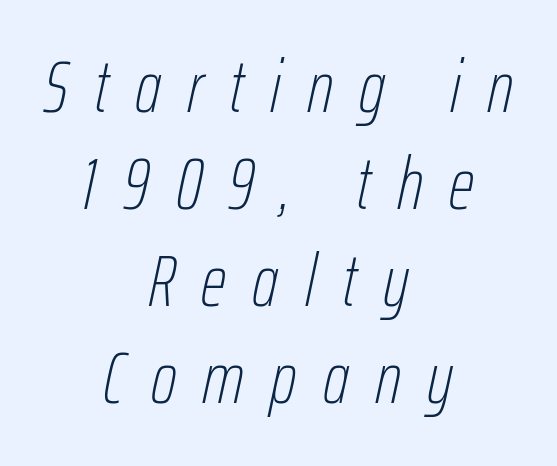
Is the type heavy? It reads as light-to-regular instead. The space directly below the letters is spotless. Someone cranked the tracking dial way up on this one. The rendering applies a slant to the glyphs. The block of text has a typical density, with ordinary space between rows. Both edges are ragged and mirror each other, which tells us the setting is centered.
